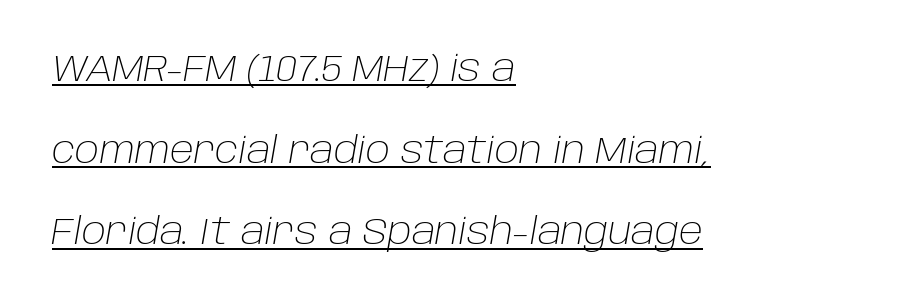
Q: Is the text bold? A: No.
Q: Is the text italic (slanted)? A: Yes, it leans right by about 10 degrees.
Q: Is the text underlined? A: Yes.
Q: How is the paragraph aligned? A: Left-aligned.
Q: Is the spacing between letters normal or unusually wide? A: Normal.
Q: Is the spacing between lines tight, normal or loose? A: Loose.
Q: Width (condensed, normal, or wide)? A: Normal.
Q: Stroke contrast? A: Low.
Q: x-height? A: Large.
Q: Monospaced? A: No.
